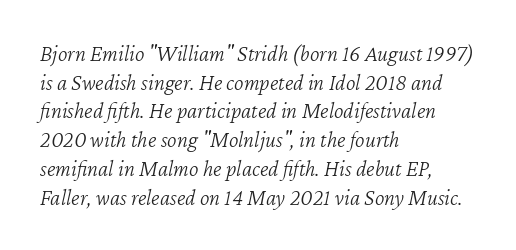
Q: Is the text bold? A: No.
Q: Is the text italic (slanted)? A: Yes, it leans right by about 12 degrees.
Q: Is the text underlined? A: No.
Q: How is the paragraph aligned? A: Left-aligned.
Q: Is the spacing between letters normal or unusually wide? A: Normal.
Q: Is the spacing between lines tight, normal or loose? A: Normal.
